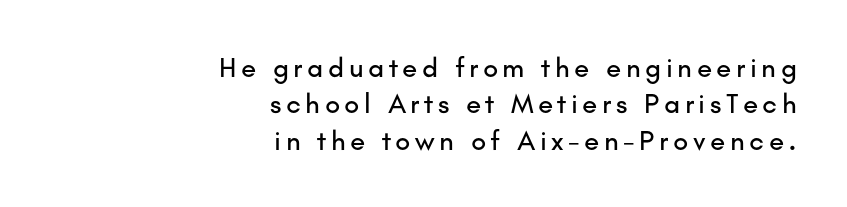
{"serif": "no", "italic": "no", "width": "normal", "stroke_contrast": "low", "x_height": "small", "monospaced": "no", "underline": "no", "align": "right", "line_spacing": "normal", "line_spacing_ratio": 1.3, "glyph_px": 28}
